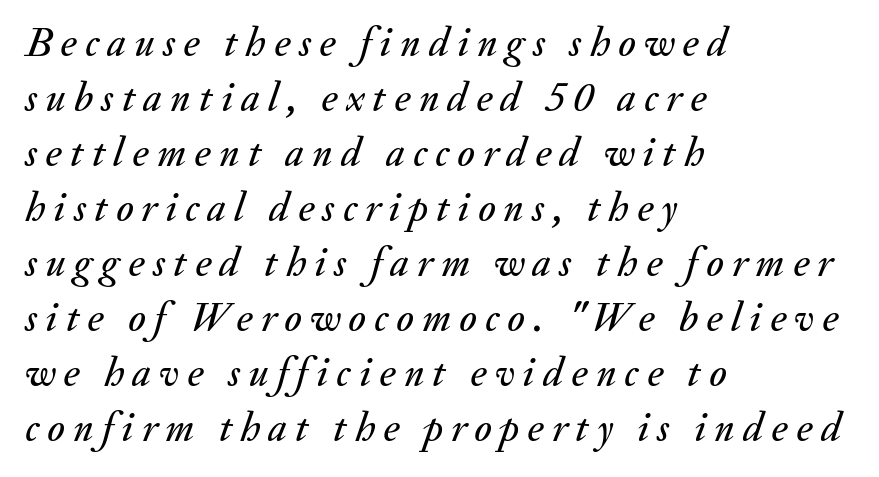
Character widths vary here, with narrow letters taking less room than wide ones. Compared with ordinary roman type, these characters are visibly tilted. The paragraph has a hard left edge and a soft right edge. The tracking jumps out immediately: characters are airy and widely separated. This sample keeps an unexceptional amount of space between lines.
